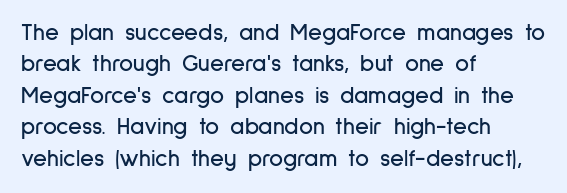
Q: Is the text italic (slanted)? A: No, it is upright.
Q: Is the text underlined? A: No.
Q: How is the paragraph aligned? A: Left-aligned.
Q: Is the spacing between letters normal or unusually wide? A: Normal.
Q: Is the spacing between lines tight, normal or loose? A: Normal.
